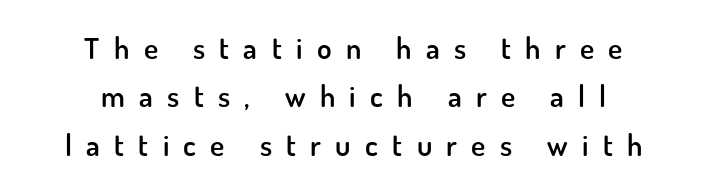
Q: Is the text bold? A: Semi-bold.
Q: Is the text italic (slanted)? A: No, it is upright.
Q: Is the typeface a serif or a sans-serif typeface? A: Sans-serif.
Q: Is the text underlined? A: No.
Q: How is the paragraph aligned? A: Centered.
Q: Is the spacing between letters normal or unusually wide? A: Unusually wide.
Q: Is the spacing between lines tight, normal or loose? A: Normal.
Q: Width (condensed, normal, or wide)? A: Normal.
Q: Stroke contrast? A: Low.
Q: x-height? A: Small.
Q: Monospaced? A: No.
